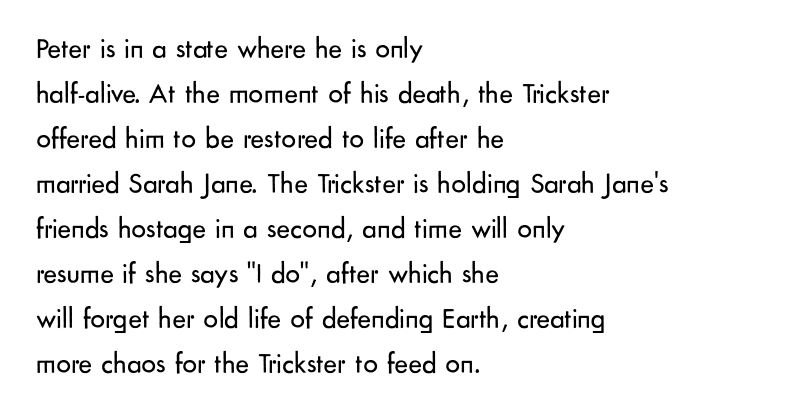
Serifs: no, the terminals of the letterforms are clean. Vertically, the passage feels balanced, rows spaced as you'd expect. The text block is weighted toward the left margin, trailing off unevenly rightward. Honestly, the letter spacing is just normal — you wouldn't notice it.
